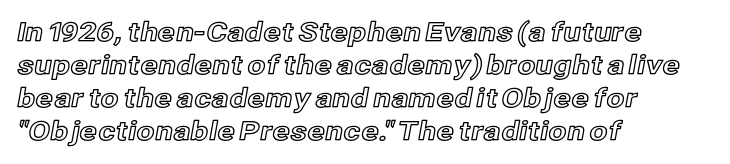
{"underline": "no", "align": "left", "line_spacing": "normal", "line_spacing_ratio": 1.27, "letter_spacing": "normal", "letter_spacing_em": 0.0, "glyph_px": 26}
